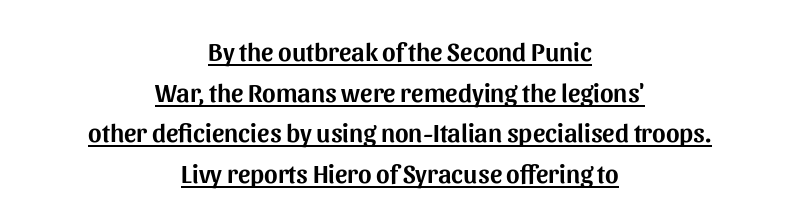
{"italic": "no", "underline": "yes", "align": "center", "line_spacing": "normal", "line_spacing_ratio": 1.56, "letter_spacing": "normal", "letter_spacing_em": 0.0, "glyph_px": 26}
